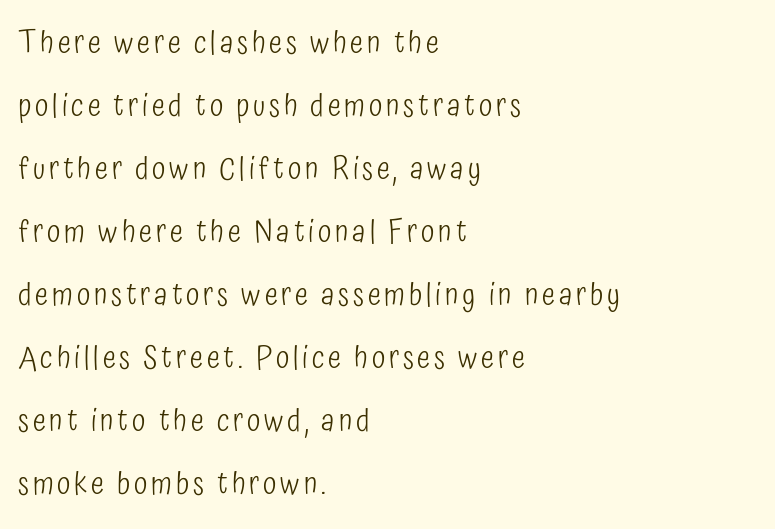
Q: Is the text bold? A: No.
Q: Is the text italic (slanted)? A: No, it is upright.
Q: Is the typeface a serif or a sans-serif typeface? A: Sans-serif.
Q: Is the text underlined? A: No.
Q: How is the paragraph aligned? A: Left-aligned.
Q: Is the spacing between lines tight, normal or loose? A: Loose.
Q: Width (condensed, normal, or wide)? A: Condensed.
Q: Stroke contrast? A: Low.
Q: x-height? A: Medium.
Q: Monospaced? A: No.
